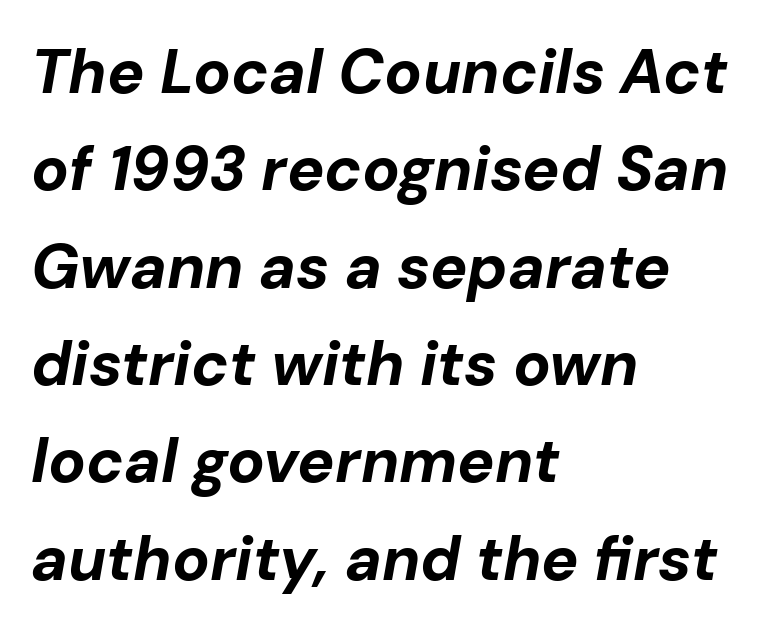
{"italic": "yes", "lean": "right", "slant_degrees": 10, "bold": "yes", "weight": "bold", "width": "normal", "stroke_contrast": "low", "x_height": "medium", "monospaced": "no", "underline": "no", "align": "left", "line_spacing": "normal", "line_spacing_ratio": 1.57, "letter_spacing": "normal", "letter_spacing_em": 0.0, "glyph_px": 62}
